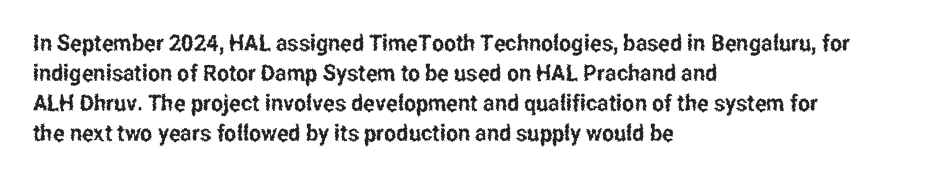
{"italic": "no", "underline": "no", "align": "left", "line_spacing": "normal", "line_spacing_ratio": 1.3, "letter_spacing": "normal", "letter_spacing_em": 0.0, "glyph_px": 23}
